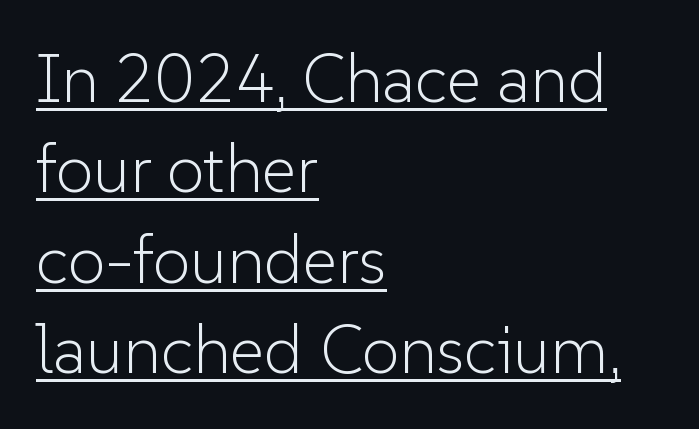
Q: Is the text bold? A: No.
Q: Is the text italic (slanted)? A: No, it is upright.
Q: Is the typeface a serif or a sans-serif typeface? A: Sans-serif.
Q: Is the text underlined? A: Yes.
Q: How is the paragraph aligned? A: Left-aligned.
Q: Is the spacing between letters normal or unusually wide? A: Normal.
Q: Is the spacing between lines tight, normal or loose? A: Normal.
Q: Width (condensed, normal, or wide)? A: Normal.
Q: Stroke contrast? A: Low.
Q: x-height? A: Medium.
Q: Monospaced? A: No.
